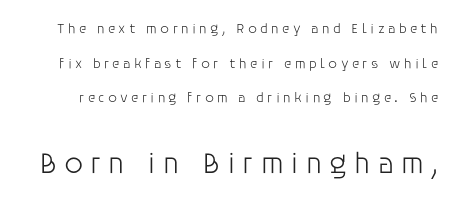
Here the second block reads like a headline and the first like body copy. Vertically, the passage feels expansive, rows floating well apart. Words float on clear page, feet unadorned. Stroke mass is kept to a normal reading level or below. A typesetter would label this face a sans.
